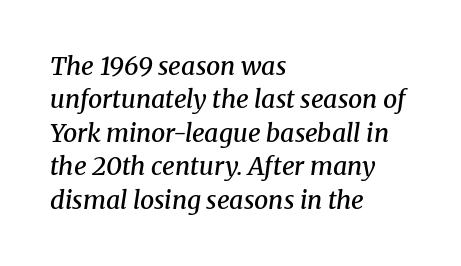
Is the block centered? No — it sits flush against the left margin. Baseline-to-baseline distance is the conventional proportion of letter height. On the weight axis this lands at semibold, roughly 600. Every character sits at an angle, as italics do. Quick note: underline off.
